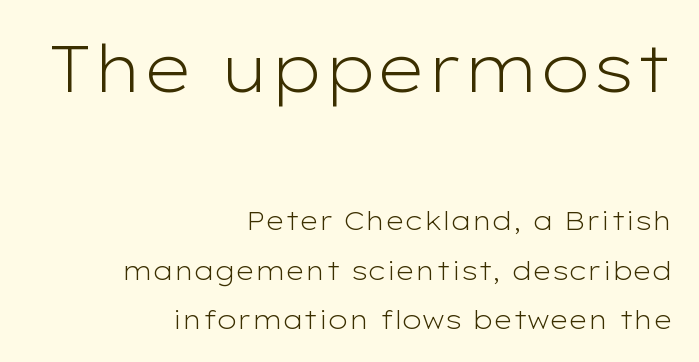
{"serif": "no", "italic": "no", "bold": "no", "weight": "light", "width": "wide", "stroke_contrast": "low", "x_height": "medium", "monospaced": "no", "underline": "no", "align": "right", "line_spacing": "loose", "line_spacing_ratio": 1.9, "letter_spacing": "normal", "letter_spacing_em": 0.0, "larger_block": "first", "size_ratio": 2.54, "glyph_px": 66}
